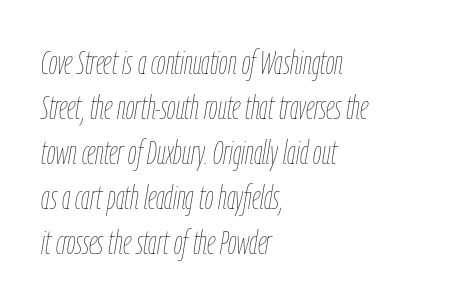
{"italic": "yes", "lean": "right", "slant_degrees": 9, "bold": "no", "weight": "thin", "width": "condensed", "stroke_contrast": "low", "x_height": "medium", "monospaced": "no", "underline": "no", "align": "left", "line_spacing": "normal", "line_spacing_ratio": 1.32, "letter_spacing": "normal", "letter_spacing_em": 0.0, "glyph_px": 34}
